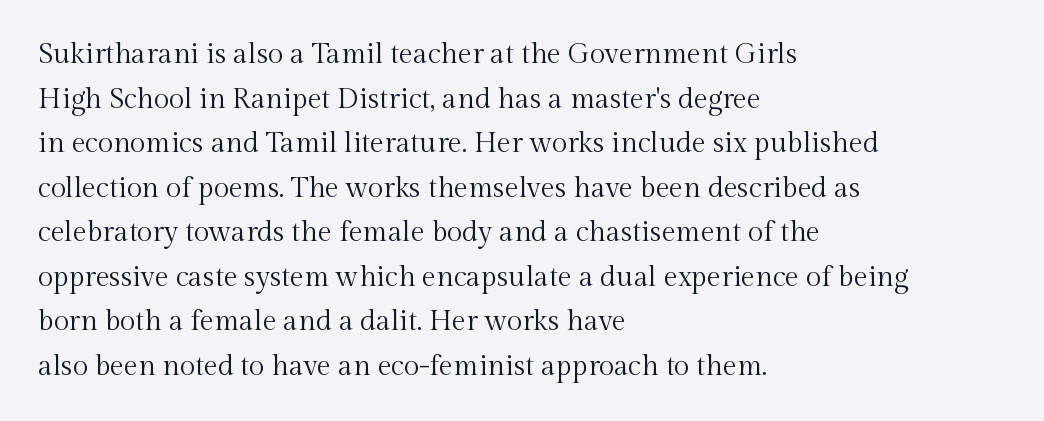
Nobody touched the tracking dial on this one. Varying glyph widths throughout — classic text-font behaviour. The font is comparable to plain body text, perhaps lighter. Evenly set lines give the paragraph a standard silhouette.
